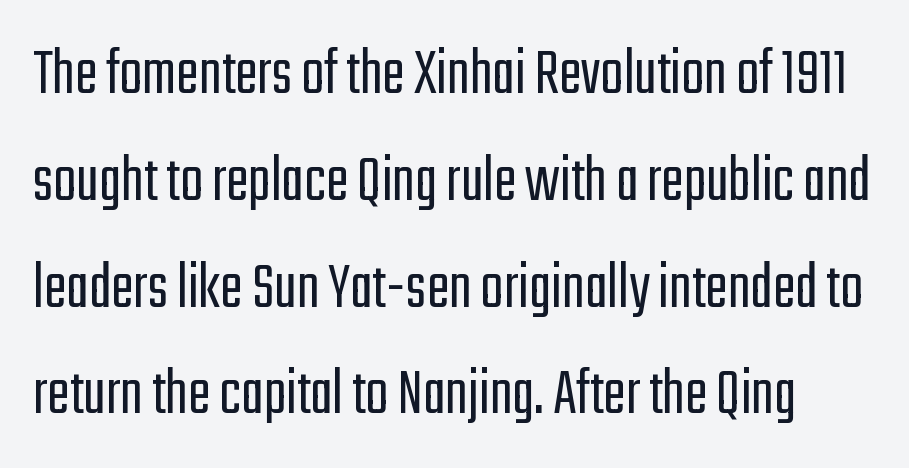
The passage shown is not underscored anywhere. The space between consecutive lines is moderate. Ascenders rise straight up at ninety degrees. Weight: regular or lighter.
